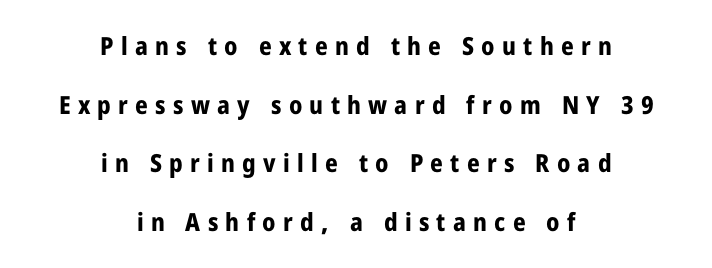
The image shows 25 px bold type, upright; set centered, loose line spacing (2.35x), unusually wide letter spacing (+0.29 em), not underlined.
